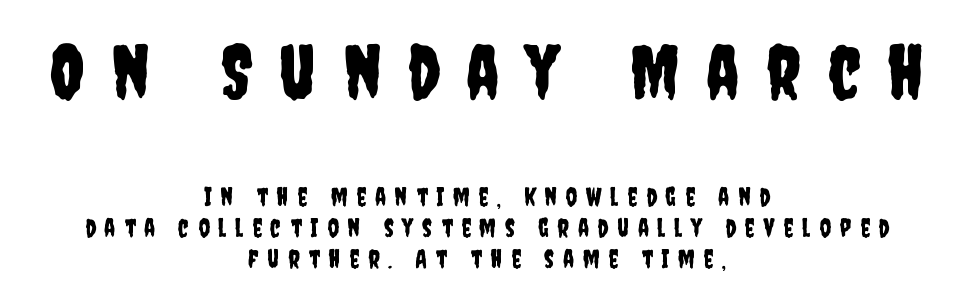
Q: Is the text italic (slanted)? A: No, it is upright.
Q: Is the typeface a serif or a sans-serif typeface? A: Sans-serif.
Q: Is the text underlined? A: No.
Q: How is the paragraph aligned? A: Centered.
Q: Is the spacing between letters normal or unusually wide? A: Unusually wide.
Q: Is the spacing between lines tight, normal or loose? A: Normal.
Q: Which block of text is set in a larger size, the first (top) or the second (bottom)? A: The first (top) one.
Q: Width (condensed, normal, or wide)? A: Condensed.
Q: Stroke contrast? A: Low.
Q: x-height? A: Large.
Q: Monospaced? A: No.
